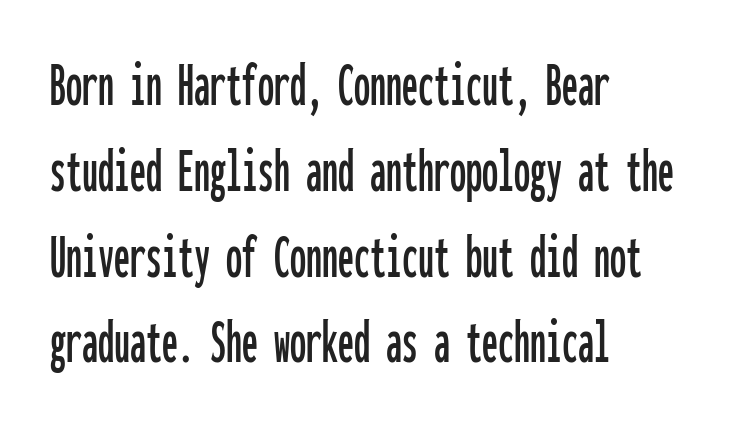
Q: Is the text italic (slanted)? A: No, it is upright.
Q: Is the typeface a serif or a sans-serif typeface? A: Sans-serif.
Q: Is the text underlined? A: No.
Q: How is the paragraph aligned? A: Left-aligned.
Q: Is the spacing between letters normal or unusually wide? A: Normal.
Q: Is the spacing between lines tight, normal or loose? A: Normal.
Q: Width (condensed, normal, or wide)? A: Condensed.
Q: Stroke contrast? A: Low.
Q: x-height? A: Medium.
Q: Monospaced? A: Yes.
